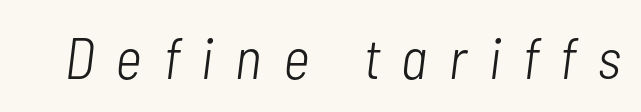
Q: Is the text bold? A: No.
Q: Is the text italic (slanted)? A: Yes, it leans right by about 7 degrees.
Q: Is the text underlined? A: No.
Q: Is the spacing between letters normal or unusually wide? A: Unusually wide.
Q: Width (condensed, normal, or wide)? A: Condensed.
Q: Stroke contrast? A: Low.
Q: x-height? A: Medium.
Q: Monospaced? A: No.
